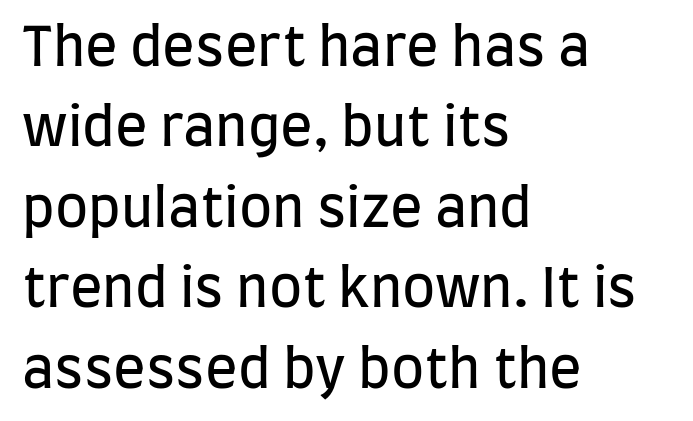
The image shows 54 px regular-weight, condensed sans-serif type, upright; set left-aligned, normal line spacing (1.49x), normal letter spacing, not underlined; low stroke contrast and a large x-height.
